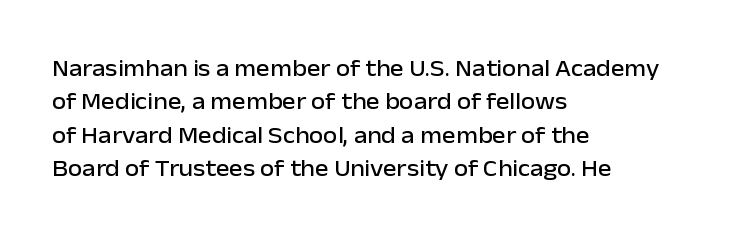
Q: Is the text italic (slanted)? A: No, it is upright.
Q: Is the text underlined? A: No.
Q: How is the paragraph aligned? A: Left-aligned.
Q: Is the spacing between letters normal or unusually wide? A: Normal.
Q: Is the spacing between lines tight, normal or loose? A: Normal.
